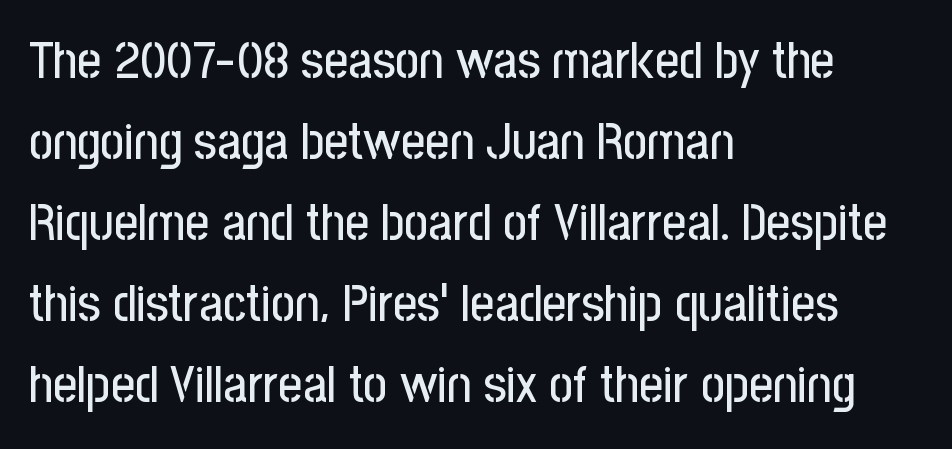
{"serif": "no", "italic": "no", "width": "condensed", "stroke_contrast": "low", "x_height": "medium", "monospaced": "no", "underline": "no", "align": "left", "line_spacing": "normal", "line_spacing_ratio": 1.56, "letter_spacing": "normal", "letter_spacing_em": 0.0, "glyph_px": 52}
